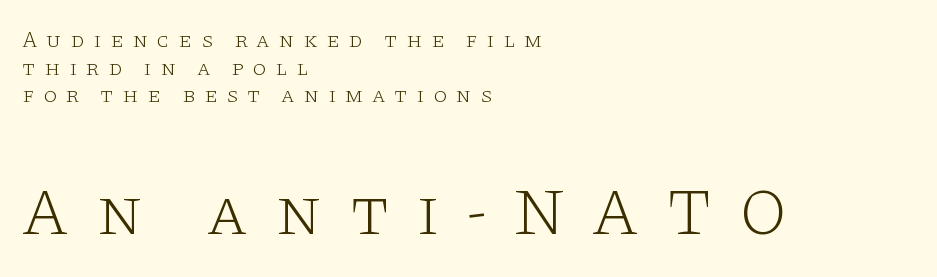
{"serif": "yes", "italic": "no", "bold": "no", "weight": "light", "width": "wide", "stroke_contrast": "low", "x_height": "large", "monospaced": "no", "underline": "no", "align": "left", "line_spacing": "normal", "line_spacing_ratio": 1.26, "letter_spacing": "wide", "letter_spacing_em": 0.4, "larger_block": "second", "size_ratio": 3.05, "glyph_px": 67}
